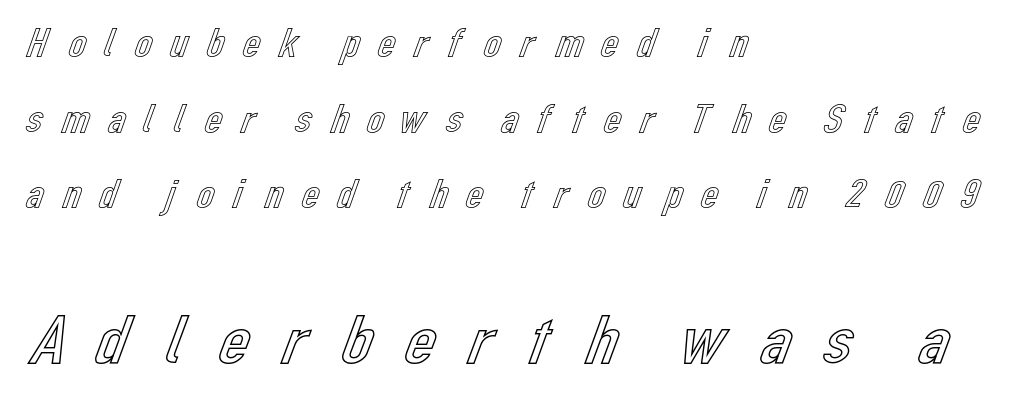
Which of the two is more prominent by size? The second, at the bottom. You could only call the tracking loose — the letters float apart. You could not count columns in this text — the font is proportionally spaced. The lines are quadded left. Nobody drew a line under any word here.
